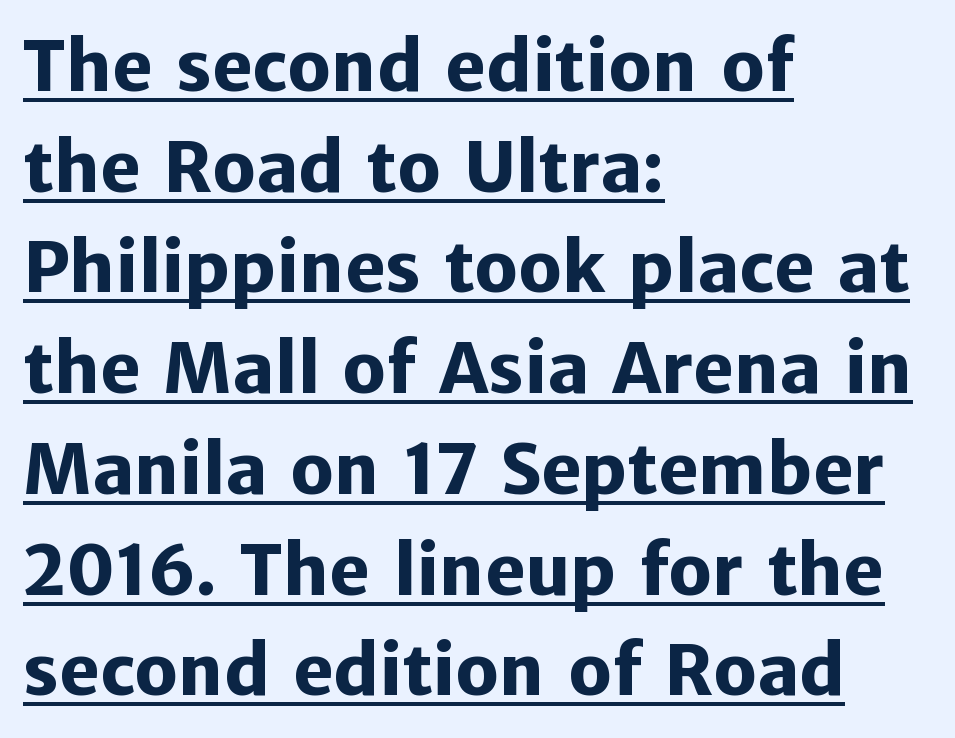
Q: Is the text bold? A: Yes.
Q: Is the text italic (slanted)? A: No, it is upright.
Q: Is the typeface a serif or a sans-serif typeface? A: Sans-serif.
Q: Is the text underlined? A: Yes.
Q: How is the paragraph aligned? A: Left-aligned.
Q: Is the spacing between letters normal or unusually wide? A: Normal.
Q: Is the spacing between lines tight, normal or loose? A: Normal.
Q: Width (condensed, normal, or wide)? A: Normal.
Q: Stroke contrast? A: Low.
Q: x-height? A: Medium.
Q: Monospaced? A: No.
